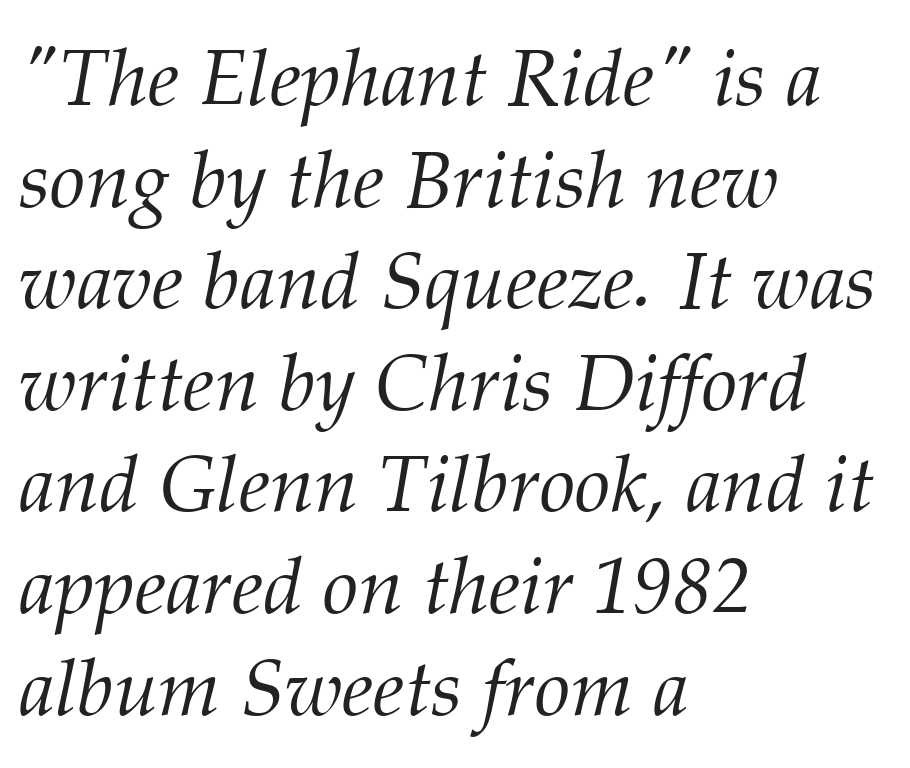
{"serif": "yes", "italic": "yes", "lean": "right", "slant_degrees": 12, "bold": "no", "weight": "light", "width": "normal", "stroke_contrast": "medium", "x_height": "medium", "monospaced": "no", "underline": "no", "align": "left", "line_spacing": "normal", "line_spacing_ratio": 1.27, "letter_spacing": "normal", "letter_spacing_em": 0.0, "glyph_px": 80}
